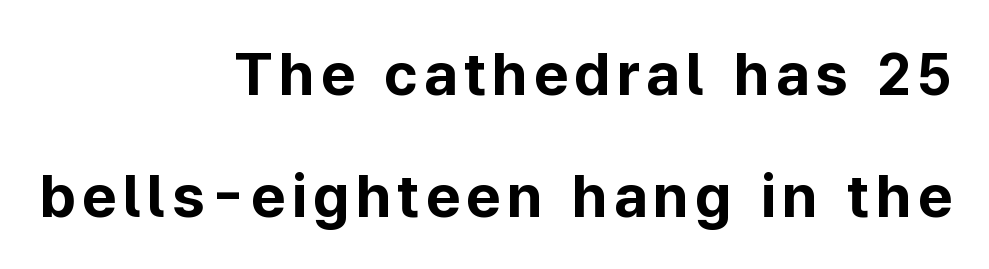
The image shows 60 px bold sans-serif type, upright; set right-aligned, loose line spacing (2.03x), not underlined; low stroke contrast and a medium x-height.
